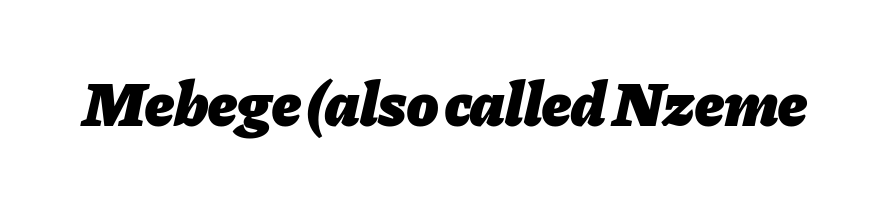
Is this a fixed-width face? No — the glyphs have proportional, varying widths. This rendering leaves character spacing at its baseline value. The specimen omits any rule beneath the text block's lines. The letters are bold, with thick, heavy strokes. If you drew a line through each stem, it would be angled.
